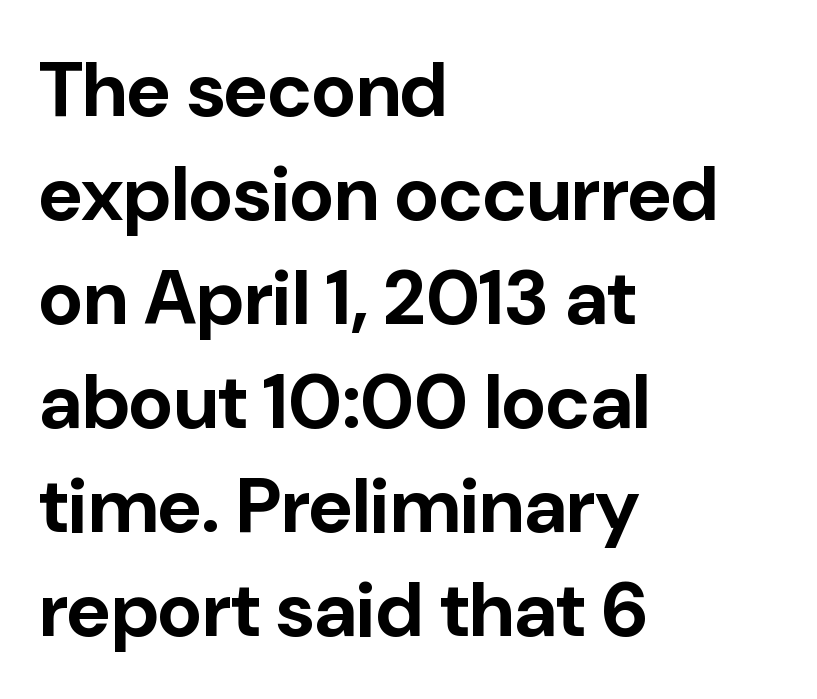
The image shows 77 px bold sans-serif type, upright; set left-aligned, normal line spacing (1.35x), normal letter spacing, not underlined; low stroke contrast and a medium x-height.
